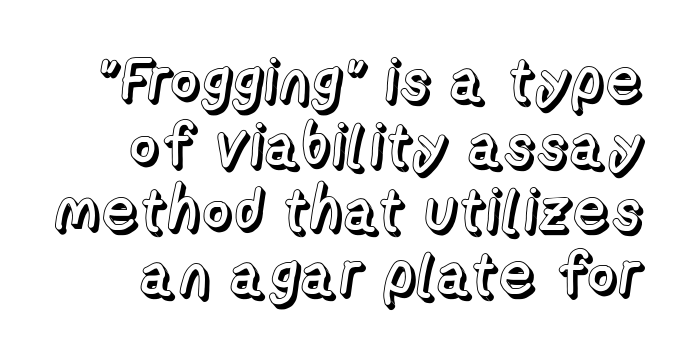
Q: Is the text italic (slanted)? A: Yes.
Q: Is the text underlined? A: No.
Q: Is the spacing between letters normal or unusually wide? A: Normal.
Q: Is the spacing between lines tight, normal or loose? A: Tight.
Q: Width (condensed, normal, or wide)? A: Normal.
Q: x-height? A: Medium.
Q: Monospaced? A: No.
